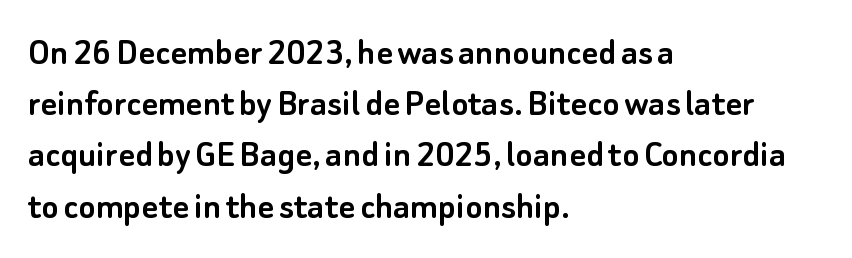
Does the copy run flush right? No — it runs flush left. You could call the tracking neutral — neither tight nor loose. Every stem runs plumb, perpendicular to the baseline. This block has exactly the height ordinary leading produces. Note the varied advance widths — an 'i' is clearly narrower than an 'm'.
